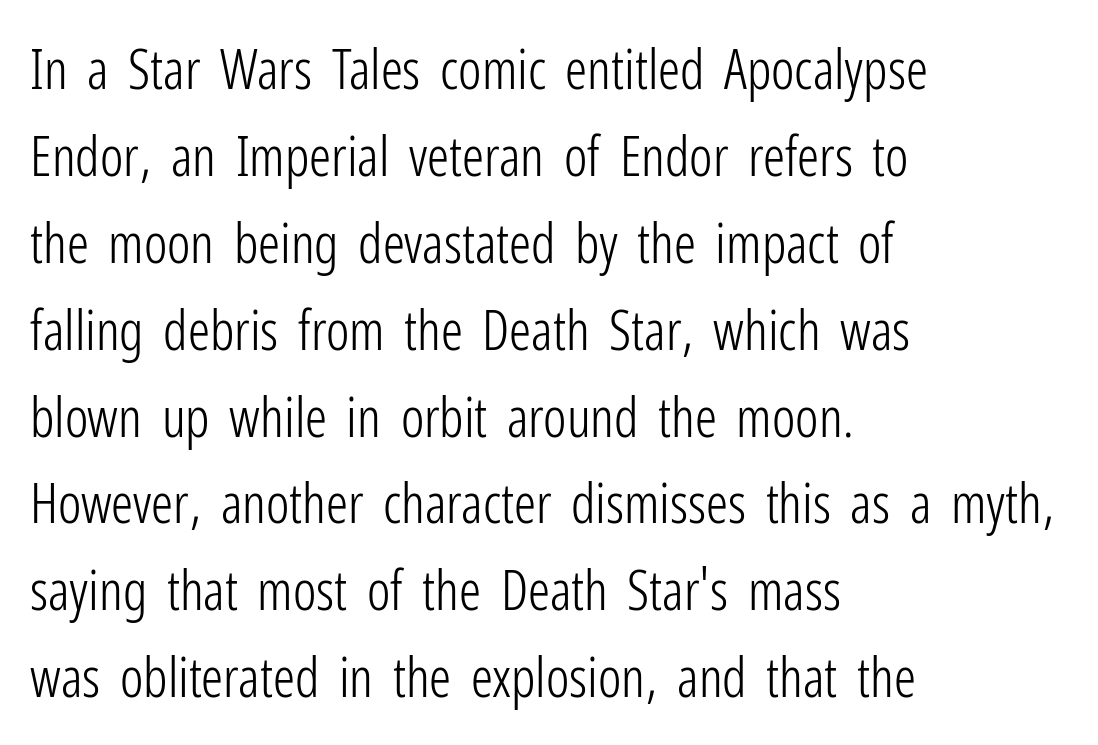
The image shows 55 px light, condensed sans-serif type, upright; set left-aligned, normal line spacing (1.58x), normal letter spacing, not underlined; low stroke contrast and a medium x-height.
